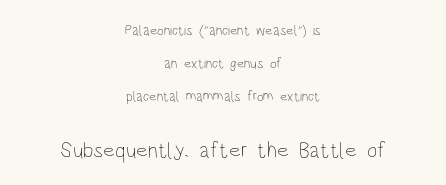
{"italic": "no", "bold": "no", "underline": "no", "align": "center", "line_spacing": "loose", "line_spacing_ratio": 2.34, "letter_spacing": "normal", "letter_spacing_em": 0.0, "larger_block": "second", "size_ratio": 1.57, "glyph_px": 22}
